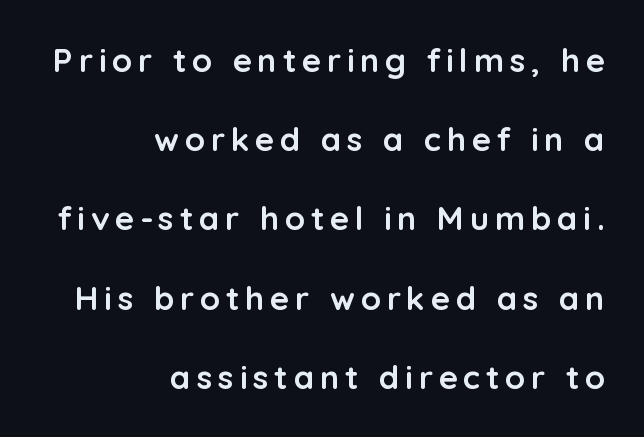
The image shows 33 px semibold sans-serif type, upright; set right-aligned, loose line spacing (2.4x), not underlined; low stroke contrast and a medium x-height.
